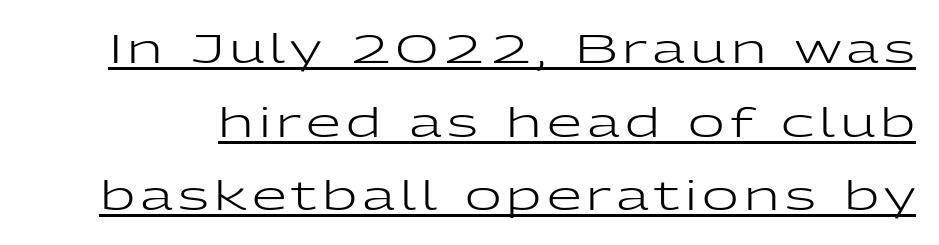
The image shows 40 px regular-weight, wide sans-serif type, upright; set line spacing 1.84x, underlined; low stroke contrast and a medium x-height.
